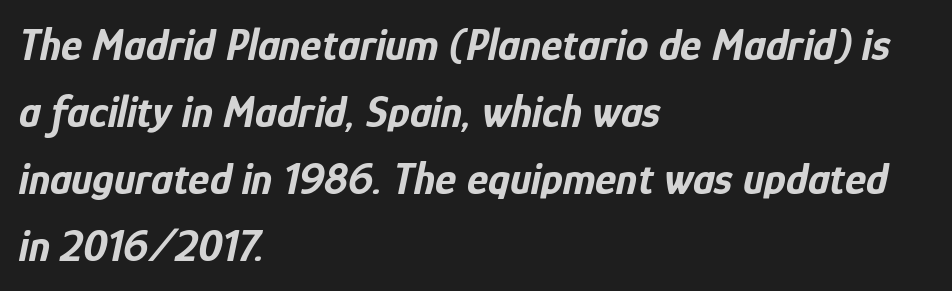
Set as a true bold cut, around the 700 mark. Descenders are the only things crossing below the line. The designer left line spacing at the default. The paragraph shown leans on its left margin. The rendering keeps characters at their native spacing.
